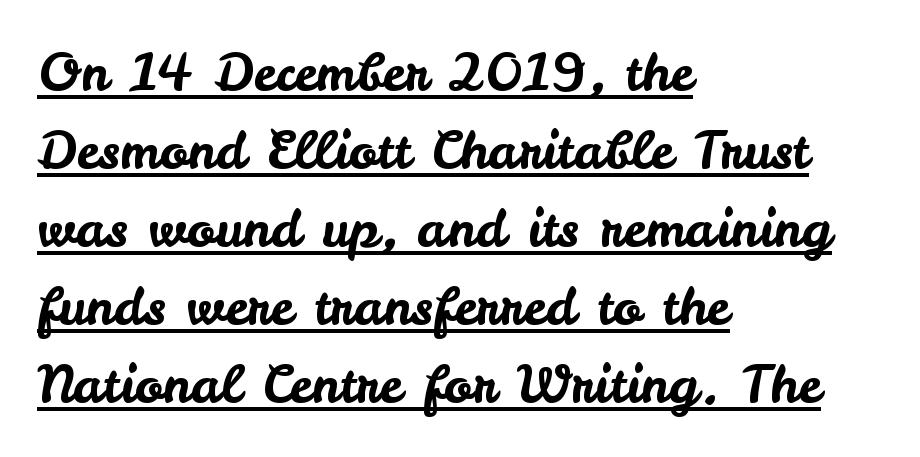
The image shows 52 px sans-serif type; set left-aligned, normal line spacing (1.5x), normal letter spacing, underlined; low stroke contrast and a small x-height.
